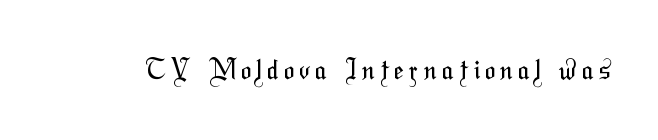
{"bold": "no", "underline": "no", "letter_spacing": "wide", "letter_spacing_em": 0.21, "glyph_px": 27}
